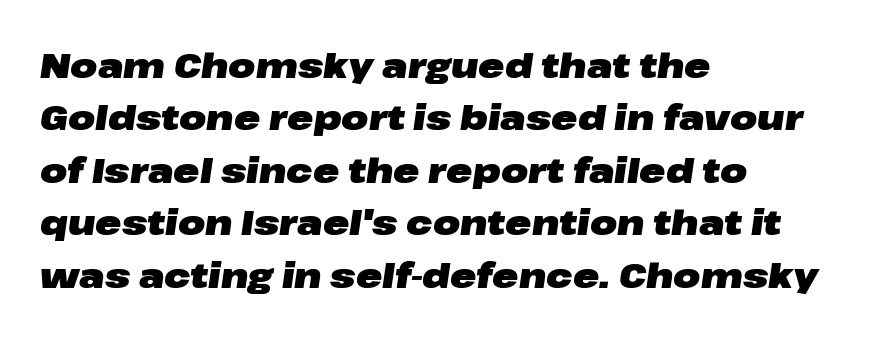
The rendering uses a moderate line-height, typical for paragraphs. Clear beneath every line of the passage. The letters are bold, with thick, heavy strokes. Think of a printed novel: that variable character pitch is what you see here. When letters slant like this, we call the style italic.
